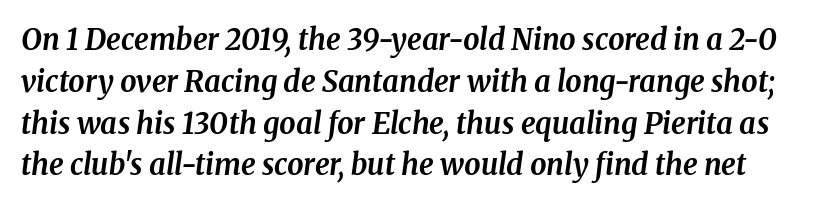
Compared with an ordinary text face, these strokes are far heavier — a full bold. Characters follow at the spacing the type designer built in. When letters slant like this, we call the style italic. The rows are spaced the way most documents space them. The passage shown is not underscored anywhere. The glyphs in this specimen are seriffed.
